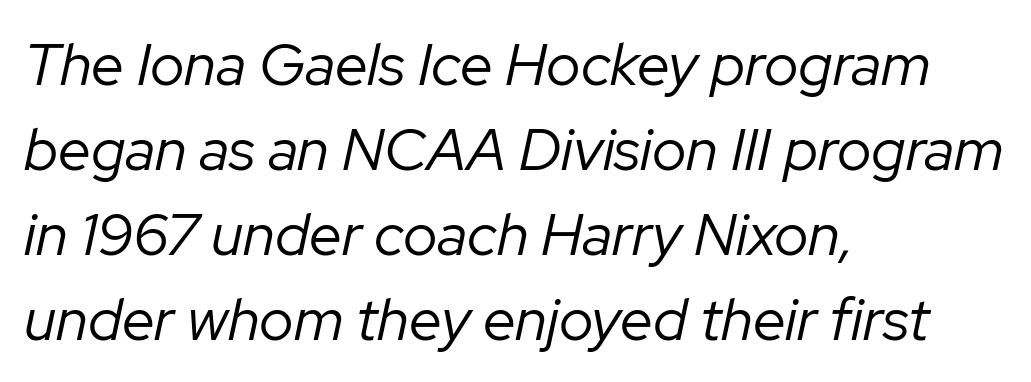
Q: Is the text bold? A: No.
Q: Is the text italic (slanted)? A: Yes, it leans right by about 12 degrees.
Q: Is the text underlined? A: No.
Q: How is the paragraph aligned? A: Left-aligned.
Q: Is the spacing between letters normal or unusually wide? A: Normal.
Q: Is the spacing between lines tight, normal or loose? A: Normal.
Q: Width (condensed, normal, or wide)? A: Normal.
Q: Stroke contrast? A: Low.
Q: x-height? A: Medium.
Q: Monospaced? A: No.
